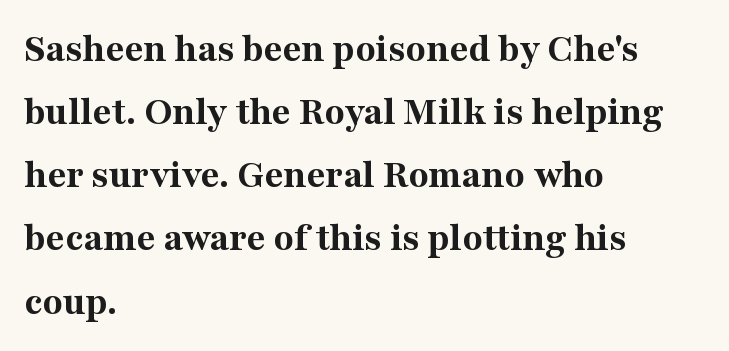
Q: Is the text bold? A: Yes.
Q: Is the text italic (slanted)? A: No, it is upright.
Q: Is the typeface a serif or a sans-serif typeface? A: Serif.
Q: Is the text underlined? A: No.
Q: How is the paragraph aligned? A: Left-aligned.
Q: Is the spacing between letters normal or unusually wide? A: Normal.
Q: Is the spacing between lines tight, normal or loose? A: Normal.
Q: Width (condensed, normal, or wide)? A: Normal.
Q: Stroke contrast? A: Medium.
Q: x-height? A: Medium.
Q: Monospaced? A: No.
